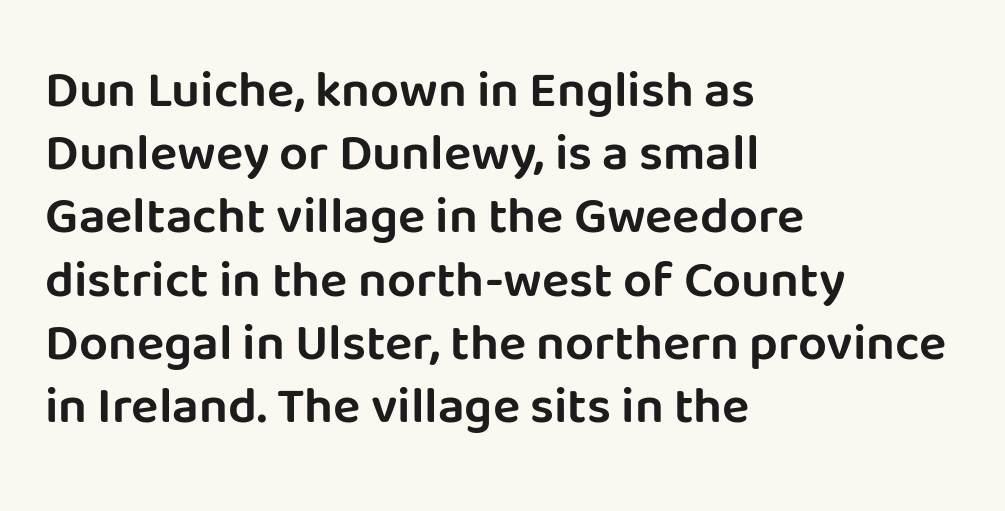
{"serif": "no", "italic": "no", "width": "normal", "stroke_contrast": "low", "x_height": "large", "monospaced": "no", "underline": "no", "align": "left", "line_spacing_ratio": 1.24, "letter_spacing": "normal", "letter_spacing_em": 0.0, "glyph_px": 51}
